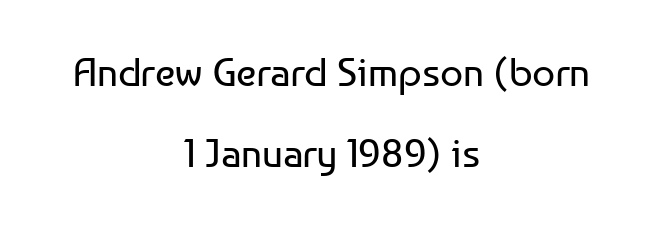
Compared with typical body copy, the letter spacing here is the same. Here the designer chose a conventional face with non-uniform glyph widths. Visually the block forms a symmetrical silhouette, jagged on both flanks. A quiet, ordinary-to-light weight characterises the typeface.
